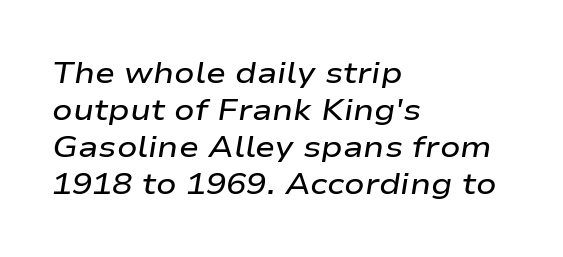
The image shows 30 px semibold, wide type, italic (leaning right); set left-aligned, line spacing 1.23x, normal letter spacing, not underlined; low stroke contrast and a medium x-height.
